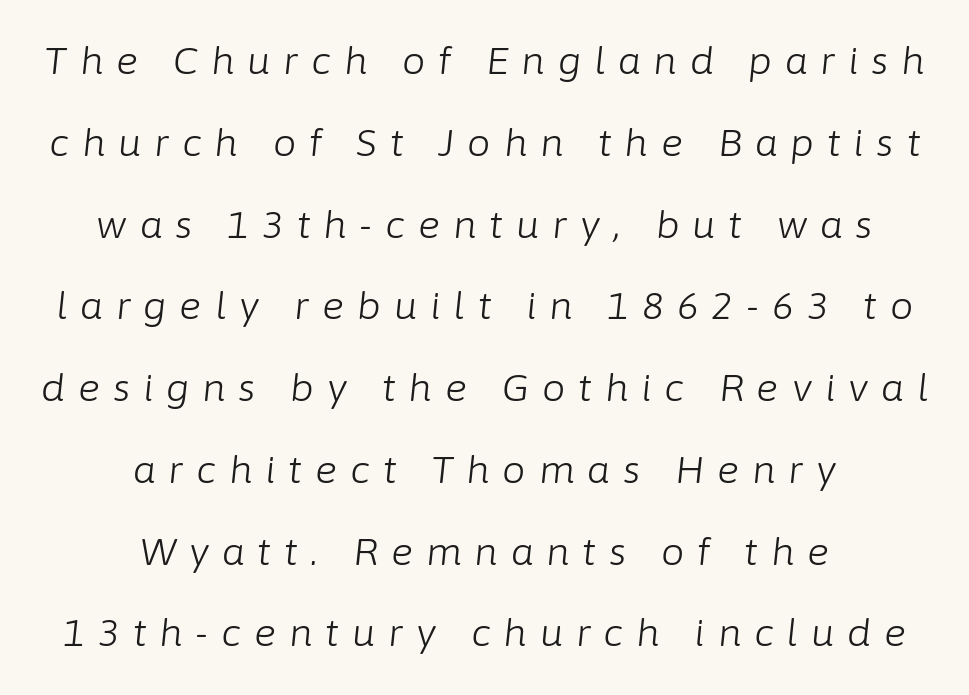
Plain, unruled lines of type. The line-height multiplier appears high, well above default. Teacher's note: observe the equal gaps on both sides — that is centered alignment. Display-style spreading of the glyphs; the letterfit is very open. Is this a fixed-width face? No — the glyphs have proportional, varying widths. Designer's note — italics engaged.
